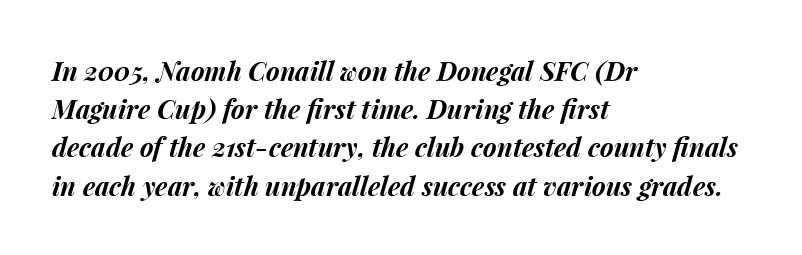
The foot of each line stays bare and open. Does the weight exceed regular? Yes, all the way to bold. Compared with typical paragraphs, the rows here are spaced about the same. The rendering anchors every line to the left-hand side.
